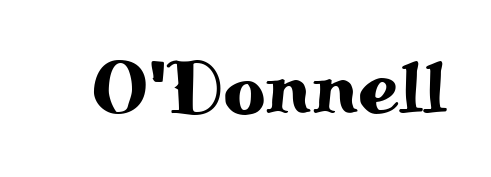
The gaps between neighbouring characters are ordinary and unremarkable. Do the characters align in a grid? No, the font is proportional. Observe the serifs anchoring each vertical stroke in this sample. The space beneath each line is pristine and unruled. Is there any slant? The stems are plumb.
